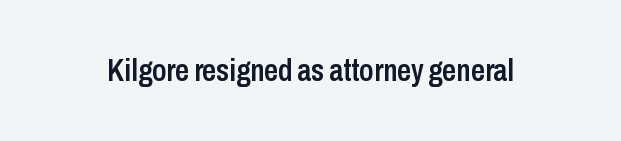
Q: Is the text bold? A: Semi-bold.
Q: Is the text italic (slanted)? A: No, it is upright.
Q: Is the typeface a serif or a sans-serif typeface? A: Sans-serif.
Q: Is the text underlined? A: No.
Q: Is the spacing between letters normal or unusually wide? A: Normal.
Q: Width (condensed, normal, or wide)? A: Condensed.
Q: Stroke contrast? A: Low.
Q: x-height? A: Medium.
Q: Monospaced? A: No.
